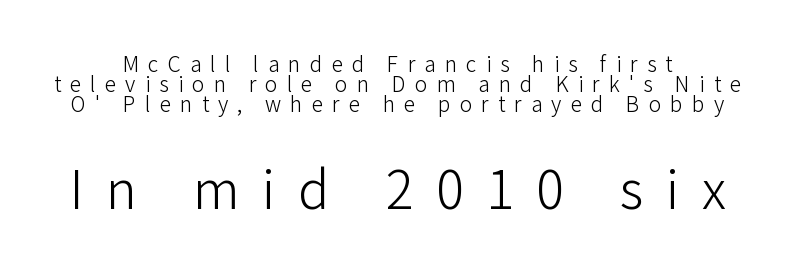
{"serif": "no", "italic": "no", "bold": "no", "weight": "light", "width": "normal", "stroke_contrast": "low", "x_height": "medium", "monospaced": "no", "underline": "no", "line_spacing": "tight", "line_spacing_ratio": 0.95, "letter_spacing": "wide", "letter_spacing_em": 0.43, "larger_block": "second", "size_ratio": 2.48, "glyph_px": 52}
